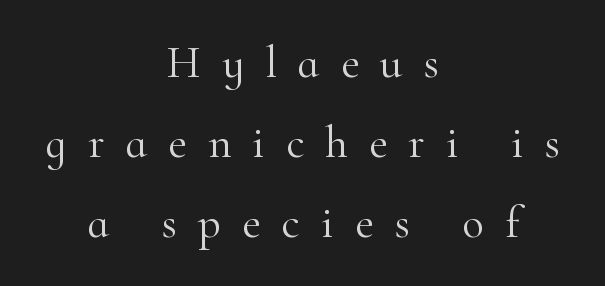
Words appear elongated and porous because spacing is wide. No letter is thick-stroked: the sample isn't bold. Style check: upright. Here the designer chose a conventional face with non-uniform glyph widths. These lines are centered, leaving both edges ragged. Check the space under the baseline: it is left empty.
